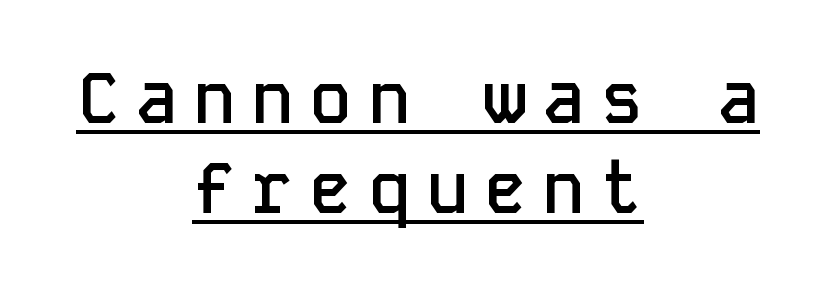
Q: Is the text bold? A: Semi-bold.
Q: Is the text italic (slanted)? A: No, it is upright.
Q: Is the typeface a serif or a sans-serif typeface? A: Sans-serif.
Q: Is the text underlined? A: Yes.
Q: How is the paragraph aligned? A: Centered.
Q: Is the spacing between letters normal or unusually wide? A: Unusually wide.
Q: Is the spacing between lines tight, normal or loose? A: Normal.
Q: Width (condensed, normal, or wide)? A: Normal.
Q: Stroke contrast? A: Low.
Q: x-height? A: Medium.
Q: Monospaced? A: Yes.
